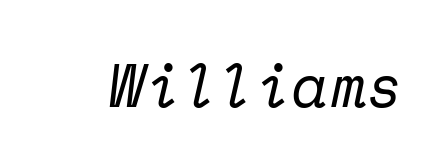
Q: Is the text bold? A: No.
Q: Is the text italic (slanted)? A: Yes, it leans right by about 12 degrees.
Q: Is the typeface a serif or a sans-serif typeface? A: Serif.
Q: Is the text underlined? A: No.
Q: Is the spacing between letters normal or unusually wide? A: Normal.
Q: Width (condensed, normal, or wide)? A: Normal.
Q: Stroke contrast? A: Low.
Q: x-height? A: Medium.
Q: Monospaced? A: Yes.
